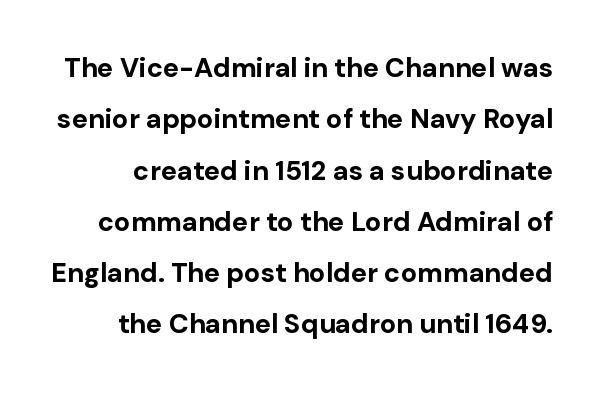
Honestly, there is no underline to notice here at all. How are the letters spaced? Ordinarily, with no added tracking. Airy leading. Stroke thickness is high; the sample reads as a true bold. These lines were composed using upright roman letters.
